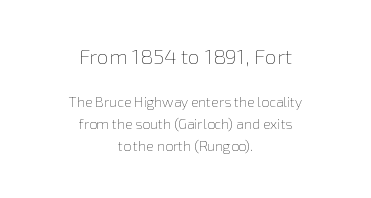
The image shows 21 px text type, upright; set centered, normal line spacing (1.58x), normal letter spacing, not underlined; the first (top) block is 1.5x larger.
